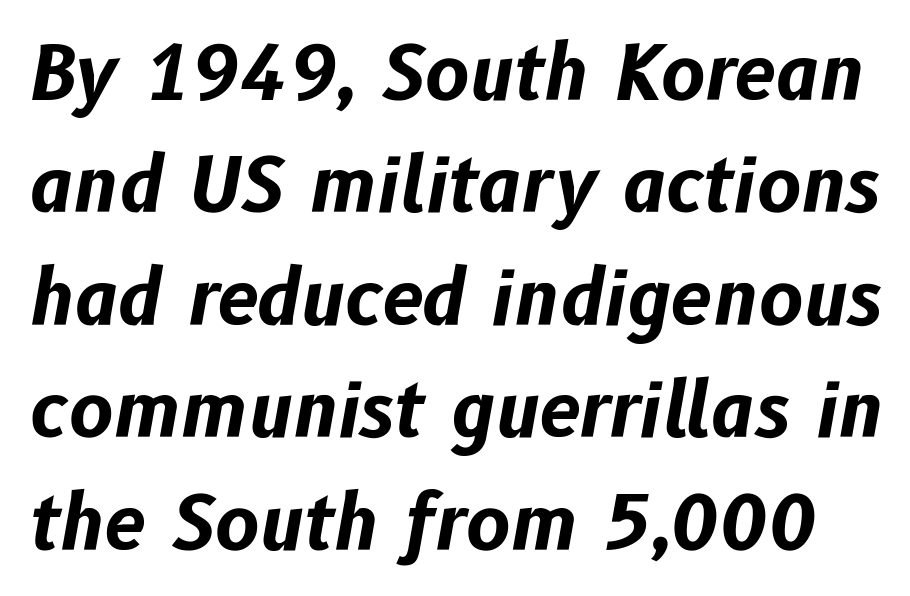
Q: Is the text bold? A: Yes.
Q: Is the text italic (slanted)? A: Yes, it leans right by about 10 degrees.
Q: Is the text underlined? A: No.
Q: Is the spacing between letters normal or unusually wide? A: Normal.
Q: Is the spacing between lines tight, normal or loose? A: Normal.
Q: Width (condensed, normal, or wide)? A: Normal.
Q: Stroke contrast? A: Low.
Q: x-height? A: Medium.
Q: Monospaced? A: No.
